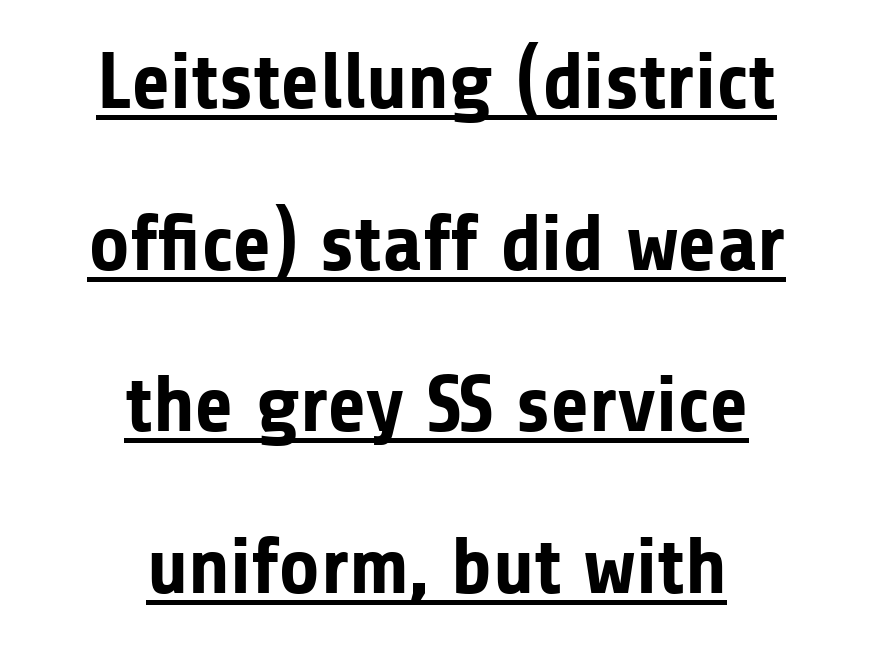
{"serif": "no", "italic": "no", "bold": "yes", "weight": "bold", "width": "normal", "stroke_contrast": "low", "x_height": "medium", "monospaced": "no", "underline": "yes", "align": "center", "line_spacing": "loose", "line_spacing_ratio": 2.02, "letter_spacing": "normal", "letter_spacing_em": 0.0, "glyph_px": 80}
